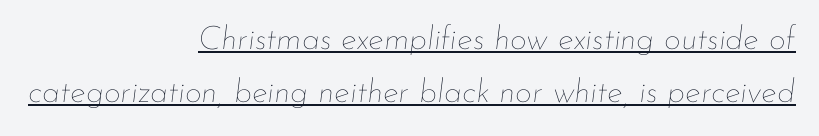
The image shows 33 px thin type, italic (leaning right); set right-aligned, normal line spacing (1.61x), normal letter spacing, underlined; low stroke contrast and a small x-height.
